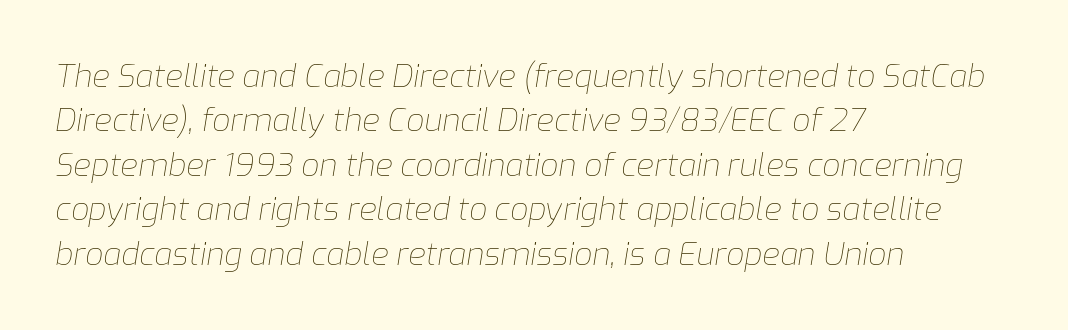
The image shows 32 px thin type, italic (leaning right); set left-aligned, normal line spacing (1.39x), normal letter spacing, not underlined; low stroke contrast and a medium x-height.
